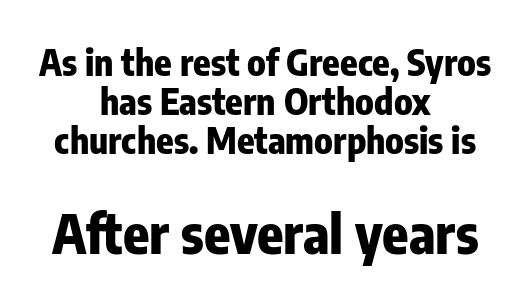
Q: Is the text bold? A: Yes.
Q: Is the text italic (slanted)? A: No, it is upright.
Q: Is the typeface a serif or a sans-serif typeface? A: Sans-serif.
Q: Is the text underlined? A: No.
Q: How is the paragraph aligned? A: Centered.
Q: Is the spacing between letters normal or unusually wide? A: Normal.
Q: Is the spacing between lines tight, normal or loose? A: Tight.
Q: Which block of text is set in a larger size, the first (top) or the second (bottom)? A: The second (bottom) one.
Q: Width (condensed, normal, or wide)? A: Condensed.
Q: Stroke contrast? A: Low.
Q: x-height? A: Medium.
Q: Monospaced? A: No.
